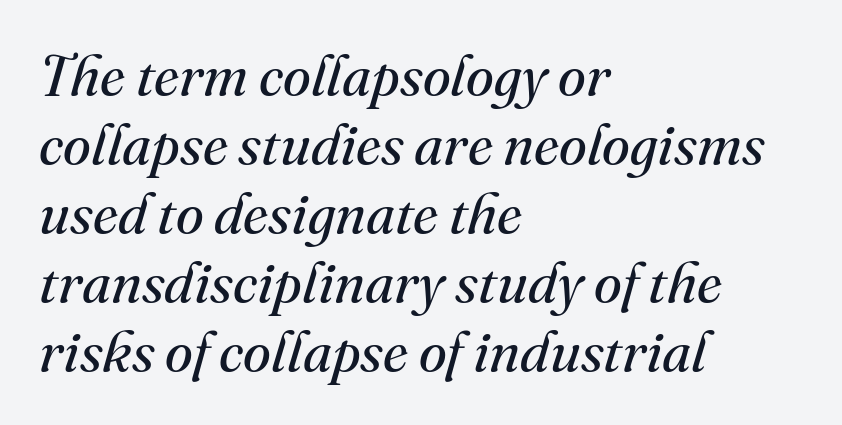
{"serif": "yes", "italic": "yes", "lean": "right", "slant_degrees": 16, "bold": "no", "weight": "regular", "width": "normal", "stroke_contrast": "medium", "x_height": "small", "monospaced": "no", "underline": "no", "align": "left", "line_spacing_ratio": 1.21, "letter_spacing": "normal", "letter_spacing_em": 0.0, "glyph_px": 57}
